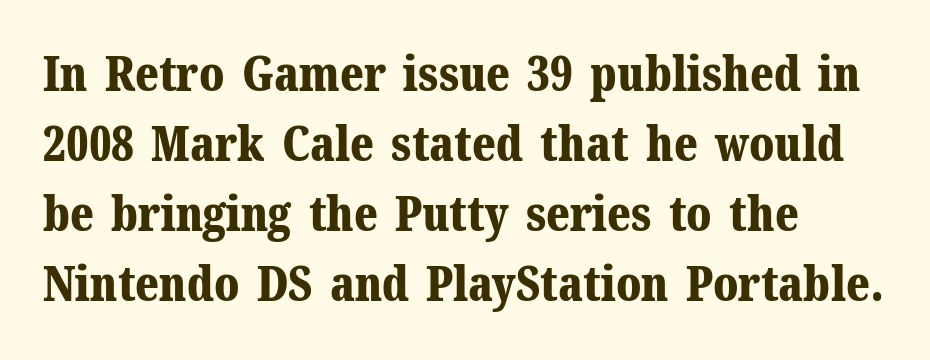
{"serif": "yes", "italic": "no", "bold": "yes", "weight": "bold", "width": "normal", "stroke_contrast": "medium", "x_height": "medium", "monospaced": "no", "underline": "no", "align": "left", "line_spacing": "normal", "line_spacing_ratio": 1.46, "letter_spacing": "normal", "letter_spacing_em": 0.0, "glyph_px": 48}
